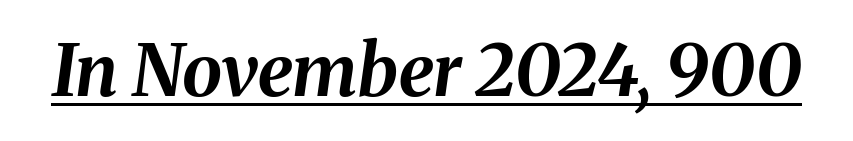
The image shows 72 px bold type, italic (leaning right); set normal letter spacing, underlined; medium stroke contrast and a medium x-height.
